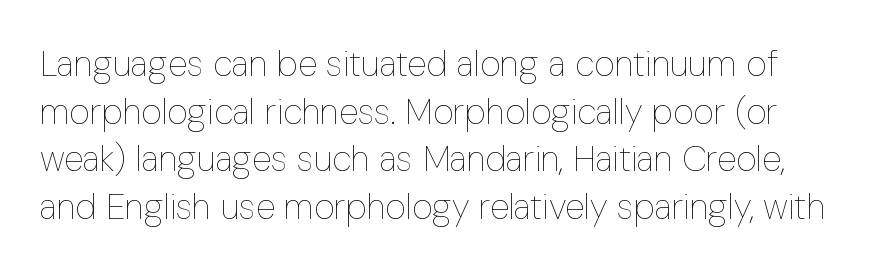
This sample uses an upright cut, with every glyph sitting square on the baseline. This block has exactly the height ordinary leading produces. Beneath every word, the page is bare. Inter-character spacing is left at the font's built-in metrics.
